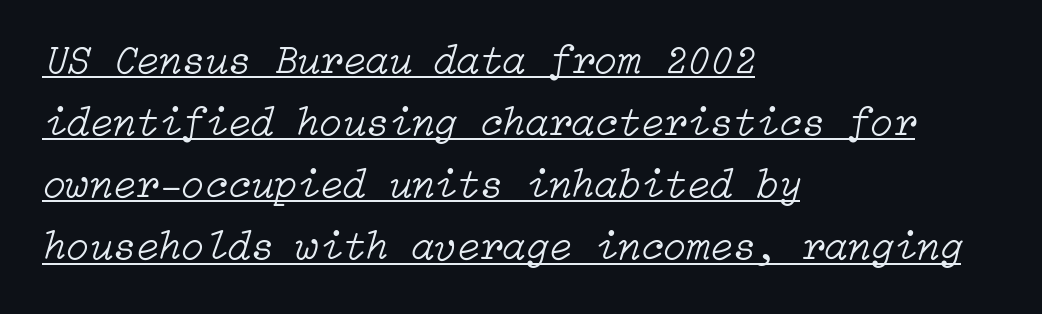
{"italic": "yes", "lean": "right", "slant_degrees": 15, "bold": "no", "weight": "light", "width": "normal", "stroke_contrast": "low", "x_height": "medium", "underline": "yes", "align": "left", "line_spacing": "normal", "line_spacing_ratio": 1.48, "letter_spacing": "normal", "letter_spacing_em": 0.0, "glyph_px": 42}
